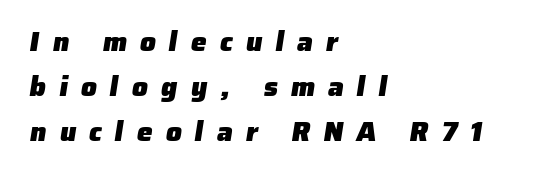
Q: Is the text bold? A: Yes.
Q: Is the typeface a serif or a sans-serif typeface? A: Sans-serif.
Q: Is the text underlined? A: No.
Q: How is the paragraph aligned? A: Left-aligned.
Q: Is the spacing between letters normal or unusually wide? A: Unusually wide.
Q: Is the spacing between lines tight, normal or loose? A: Normal.
Q: Width (condensed, normal, or wide)? A: Normal.
Q: Stroke contrast? A: Low.
Q: x-height? A: Medium.
Q: Monospaced? A: No.
